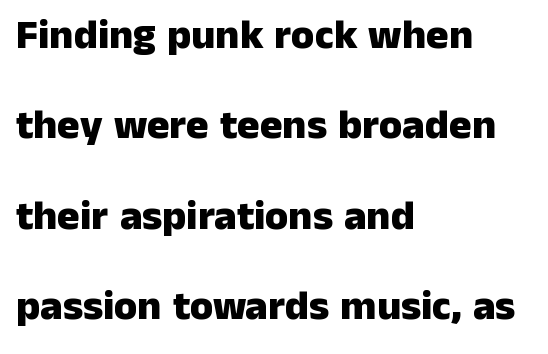
Q: Is the text bold? A: Yes.
Q: Is the text italic (slanted)? A: No, it is upright.
Q: Is the typeface a serif or a sans-serif typeface? A: Sans-serif.
Q: Is the text underlined? A: No.
Q: How is the paragraph aligned? A: Left-aligned.
Q: Is the spacing between letters normal or unusually wide? A: Normal.
Q: Is the spacing between lines tight, normal or loose? A: Loose.
Q: Width (condensed, normal, or wide)? A: Normal.
Q: Stroke contrast? A: Low.
Q: x-height? A: Medium.
Q: Monospaced? A: No.
